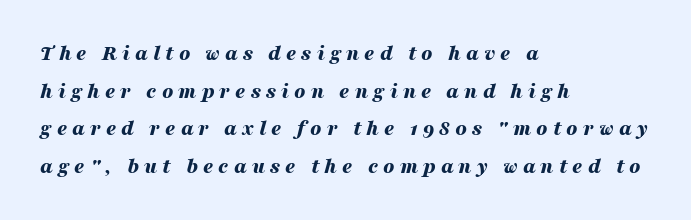
The image shows 22 px bold type, italic (leaning right); set left-aligned, line spacing 1.71x, unusually wide letter spacing (+0.23 em), not underlined.
